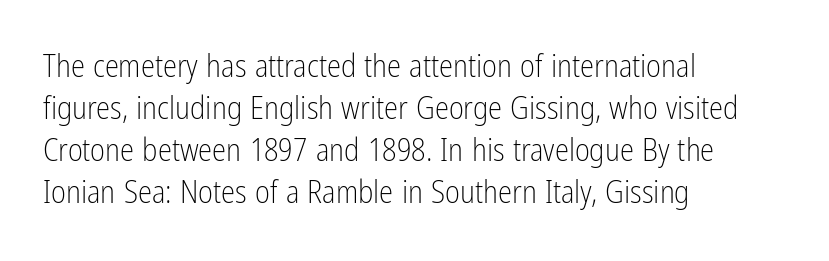
The axis of the letterforms is exactly vertical. This sample uses plain, unmodified letter spacing. One-word summary of the alignment: left. The face used here is proportionally spaced, like ordinary book or web type. Whoever set this chose a conventional vertical rhythm.
